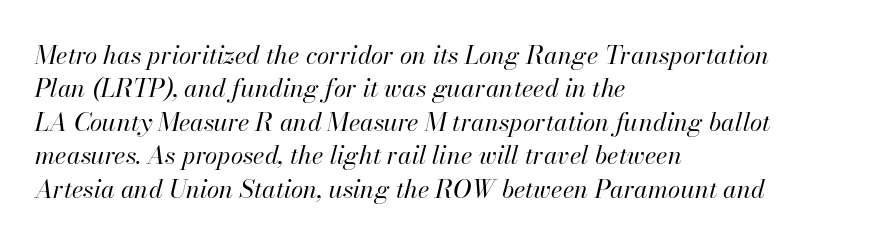
Q: Is the text bold? A: No.
Q: Is the text italic (slanted)? A: Yes, it leans right by about 13 degrees.
Q: Is the text underlined? A: No.
Q: How is the paragraph aligned? A: Left-aligned.
Q: Is the spacing between letters normal or unusually wide? A: Normal.
Q: Is the spacing between lines tight, normal or loose? A: Normal.
